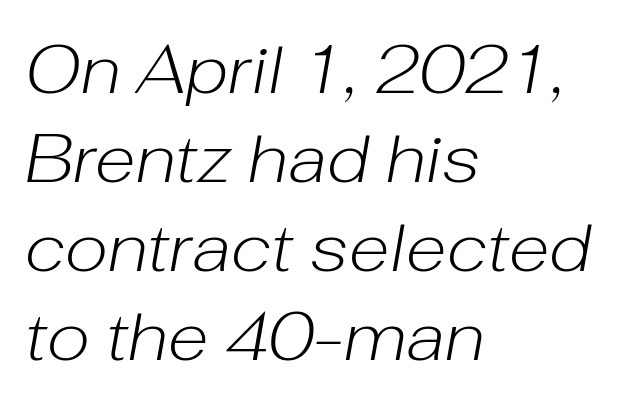
The image shows 67 px light type, italic (leaning right); set left-aligned, normal line spacing (1.33x), normal letter spacing, not underlined; low stroke contrast and a medium x-height.
